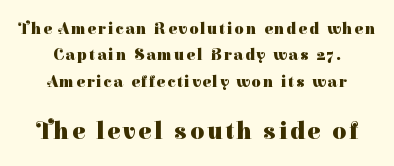
The image shows 24 px bold type, upright; set centered, normal line spacing (1.65x), not underlined; the second (bottom) block is 1.5x larger.
